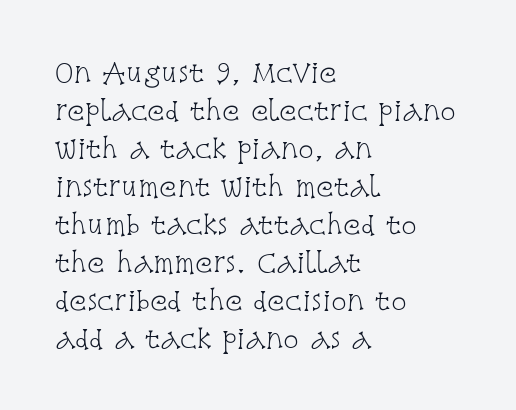
Visually the block forms a straight wall on the left and a jagged coastline on the right. Caption: standard tracking, unaltered. The type sits square on the baseline with zero lean. Weight: not bold — regular or lighter.
